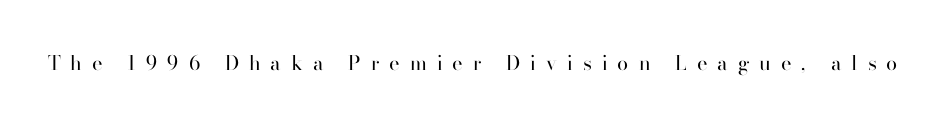
This rendering widens character spacing well past its baseline value. A roman cut, with each character standing at attention. Underline: absent. Unbolded letterforms with no extra heft.
